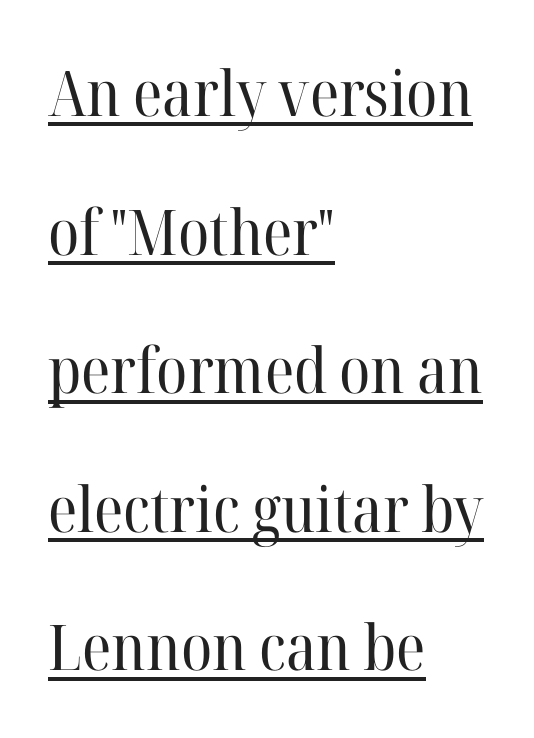
On a weight scale, this lands at 450 or below. Is the block centered? No — it sits flush against the left margin. Rendered with straight, roman letterforms. The face used here is rendered with its standard letterfit. Spacing verdict: proportional, widths tailored to each character.
